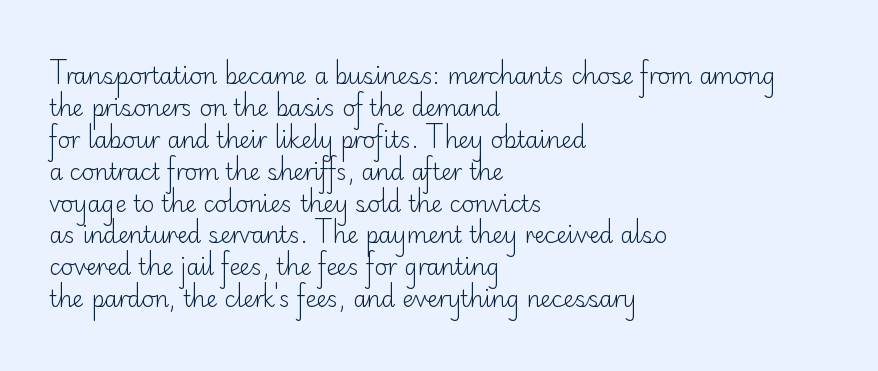
This sample uses an upright cut, with every glyph sitting square on the baseline. Check the space under the baseline: it is left empty. These lines are set flush left with a ragged right edge. Weight: not bold — regular or lighter.
